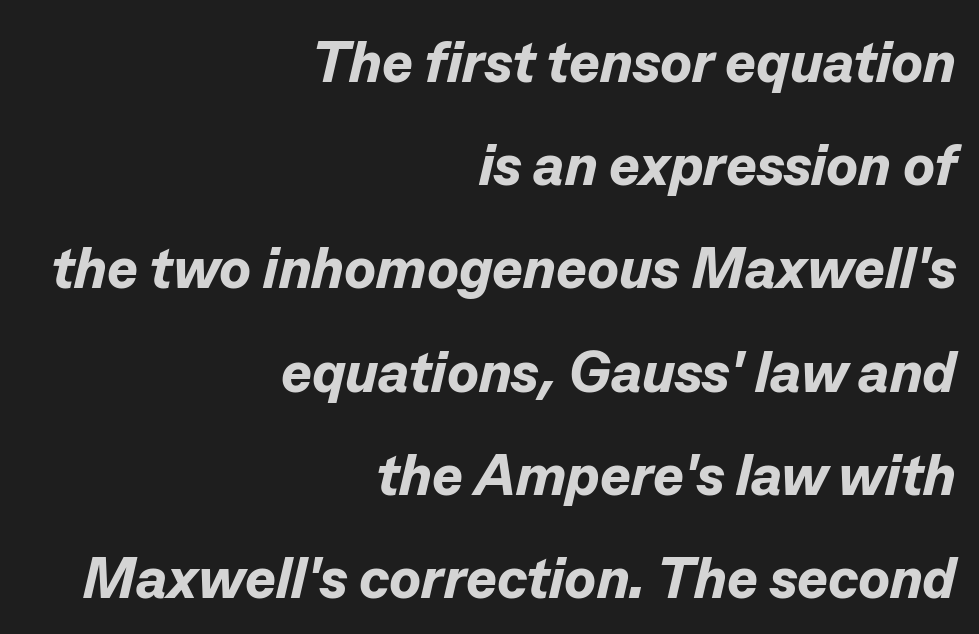
{"italic": "yes", "lean": "right", "slant_degrees": 13, "bold": "yes", "weight": "bold", "width": "normal", "stroke_contrast": "low", "x_height": "medium", "monospaced": "no", "underline": "no", "align": "right", "line_spacing_ratio": 1.78, "letter_spacing": "normal", "letter_spacing_em": 0.0, "glyph_px": 58}
